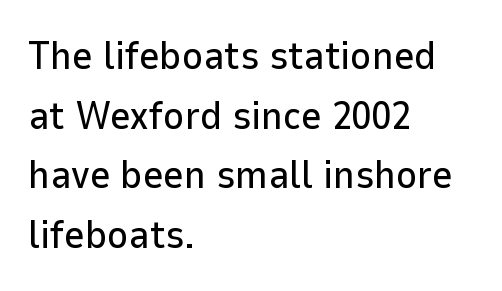
{"serif": "no", "italic": "no", "width": "normal", "stroke_contrast": "low", "x_height": "medium", "monospaced": "no", "underline": "no", "align": "left", "line_spacing": "normal", "line_spacing_ratio": 1.49, "letter_spacing": "normal", "letter_spacing_em": 0.0, "glyph_px": 40}
